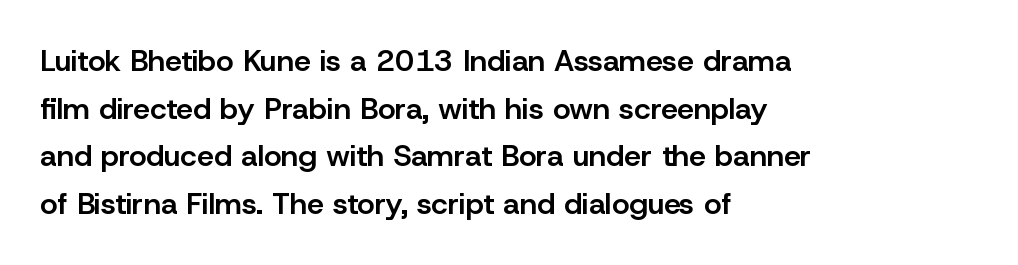
Q: Is the text bold? A: Semi-bold.
Q: Is the text italic (slanted)? A: No, it is upright.
Q: Is the typeface a serif or a sans-serif typeface? A: Sans-serif.
Q: Is the text underlined? A: No.
Q: How is the paragraph aligned? A: Left-aligned.
Q: Is the spacing between letters normal or unusually wide? A: Normal.
Q: Is the spacing between lines tight, normal or loose? A: Normal.
Q: Width (condensed, normal, or wide)? A: Normal.
Q: Stroke contrast? A: Low.
Q: x-height? A: Medium.
Q: Monospaced? A: No.
